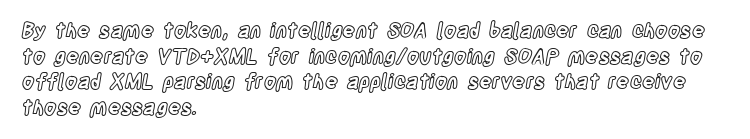
Q: Is the text italic (slanted)? A: Yes.
Q: Is the text underlined? A: No.
Q: How is the paragraph aligned? A: Left-aligned.
Q: Is the spacing between letters normal or unusually wide? A: Normal.
Q: Is the spacing between lines tight, normal or loose? A: Normal.
